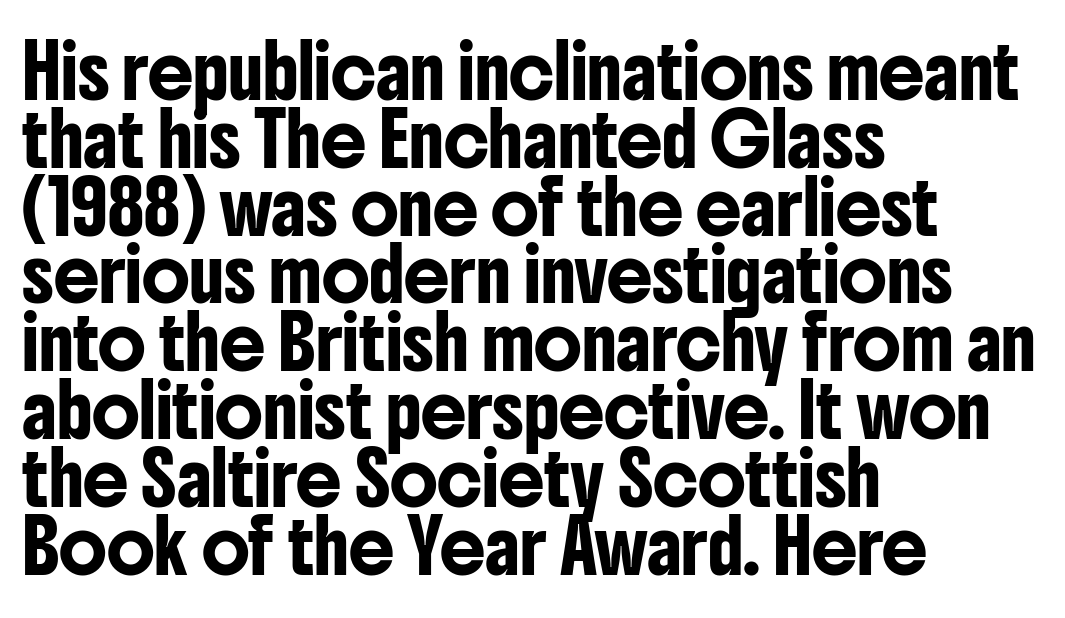
Do the characters align in a grid? No, the font is proportional. What kind of face is this? One without serifs — a sans. No extra tracking has been applied to these lines. Do the letters lean? They stand straight. Rows of type keep a routine distance in the vertical direction.
